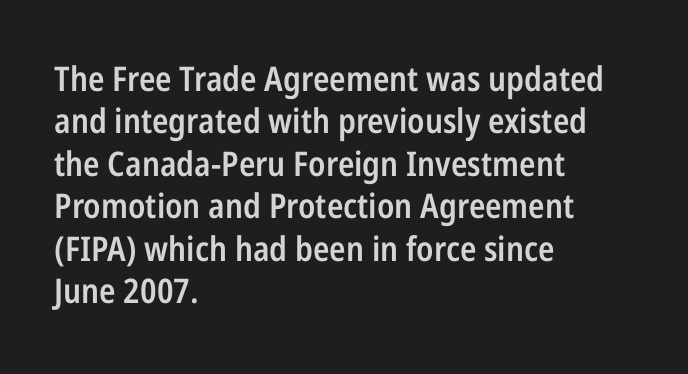
{"serif": "no", "italic": "no", "bold": "semi", "weight": "semibold", "width": "condensed", "stroke_contrast": "low", "x_height": "medium", "monospaced": "no", "underline": "no", "align": "left", "line_spacing": "normal", "line_spacing_ratio": 1.25, "letter_spacing": "normal", "letter_spacing_em": 0.0, "glyph_px": 34}
